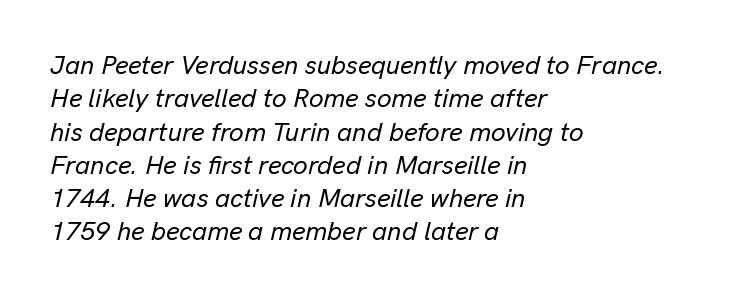
The image shows 26 px text type, italic (leaning right); set left-aligned, normal line spacing (1.28x), normal letter spacing, not underlined.
